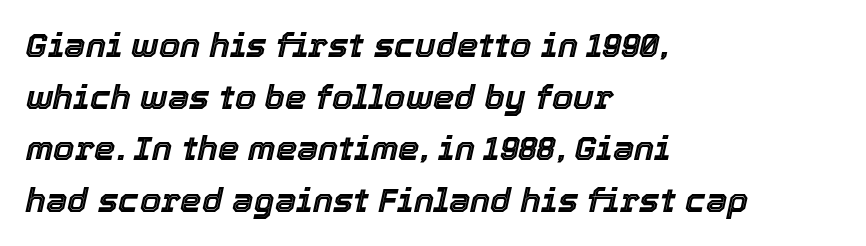
Q: Is the text italic (slanted)? A: Yes, it leans right by about 12 degrees.
Q: Is the text underlined? A: No.
Q: How is the paragraph aligned? A: Left-aligned.
Q: Is the spacing between letters normal or unusually wide? A: Normal.
Q: Is the spacing between lines tight, normal or loose? A: Normal.
Q: Width (condensed, normal, or wide)? A: Normal.
Q: x-height? A: Medium.
Q: Monospaced? A: No.
